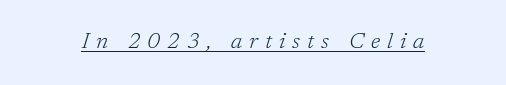
Q: Is the text bold? A: No.
Q: Is the text italic (slanted)? A: Yes, it leans right by about 17 degrees.
Q: Is the text underlined? A: Yes.
Q: Is the spacing between letters normal or unusually wide? A: Unusually wide.
